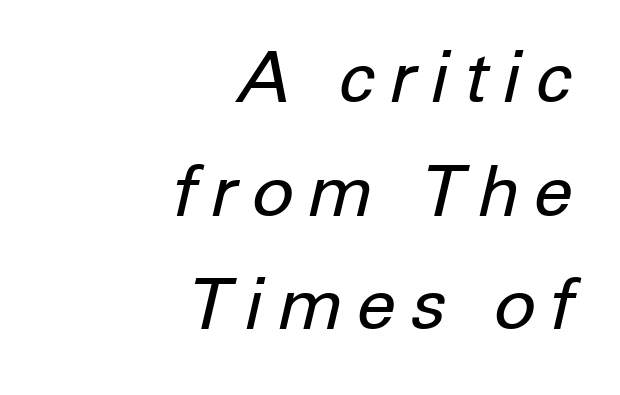
{"italic": "yes", "lean": "right", "slant_degrees": 12, "bold": "no", "weight": "regular", "width": "normal", "stroke_contrast": "low", "x_height": "medium", "monospaced": "no", "underline": "no", "align": "right", "line_spacing": "normal", "line_spacing_ratio": 1.6, "glyph_px": 71}
